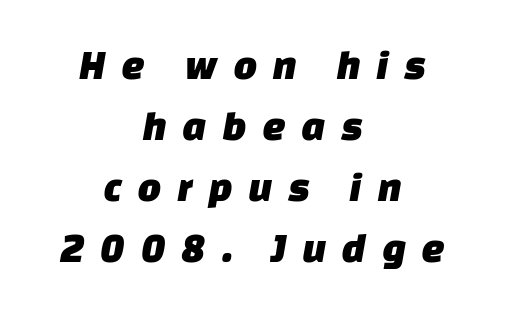
The rendering positions every line midway between the sides. Honestly, the letter spacing is so wide it's the main thing you notice. This sample keeps an unexceptional amount of space between lines. Anything drawn beneath the words? Only blank space. Character widths vary here, with narrow letters taking less room than wide ones. Stroke terminals: plain, sans-serif.
